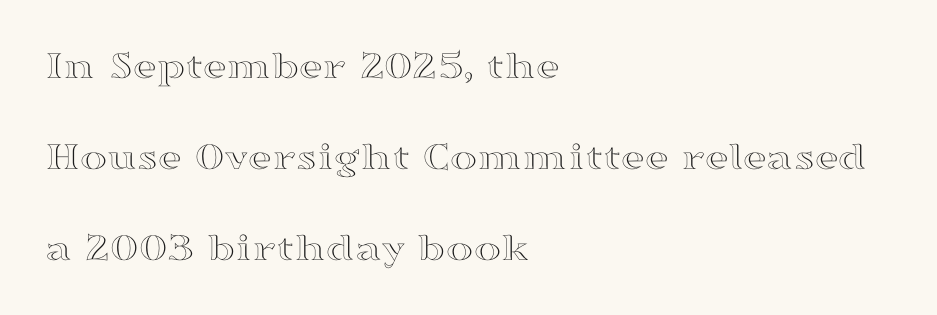
Q: Is the text italic (slanted)? A: No, it is upright.
Q: Is the text underlined? A: No.
Q: How is the paragraph aligned? A: Left-aligned.
Q: Is the spacing between letters normal or unusually wide? A: Normal.
Q: Is the spacing between lines tight, normal or loose? A: Loose.
Q: Width (condensed, normal, or wide)? A: Wide.
Q: x-height? A: Medium.
Q: Monospaced? A: No.
